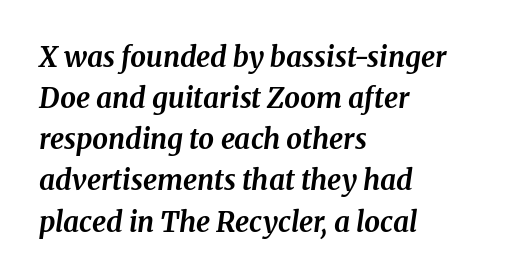
{"serif": "yes", "italic": "yes", "lean": "right", "slant_degrees": 8, "bold": "yes", "weight": "bold", "width": "normal", "stroke_contrast": "medium", "x_height": "medium", "monospaced": "no", "underline": "no", "align": "left", "line_spacing": "normal", "line_spacing_ratio": 1.47, "letter_spacing": "normal", "letter_spacing_em": 0.0, "glyph_px": 28}
